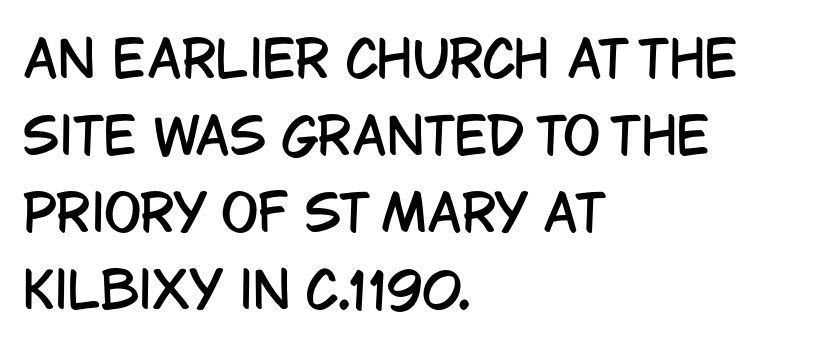
Proportional: the letters do not fall into vertical columns. Horizontally, the lines are justified to the leading edge only. Is this a sans? Yes — the strokes have no serifs. Standard letterfit; no display-style spreading of the glyphs. Characters remain perfectly vertical along every line.
